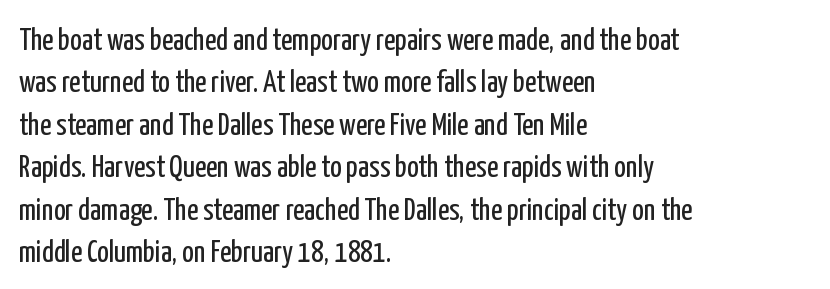
{"serif": "no", "italic": "no", "bold": "no", "weight": "regular", "width": "condensed", "stroke_contrast": "low", "x_height": "medium", "monospaced": "no", "underline": "no", "align": "left", "line_spacing": "normal", "line_spacing_ratio": 1.37, "letter_spacing": "normal", "letter_spacing_em": 0.0, "glyph_px": 31}
